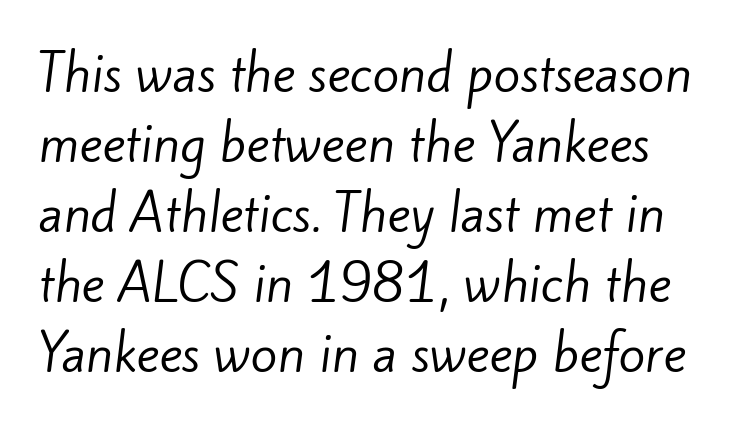
The image shows 49 px regular-weight sans-serif type; set normal line spacing (1.43x), normal letter spacing, not underlined; low stroke contrast and a small x-height.
